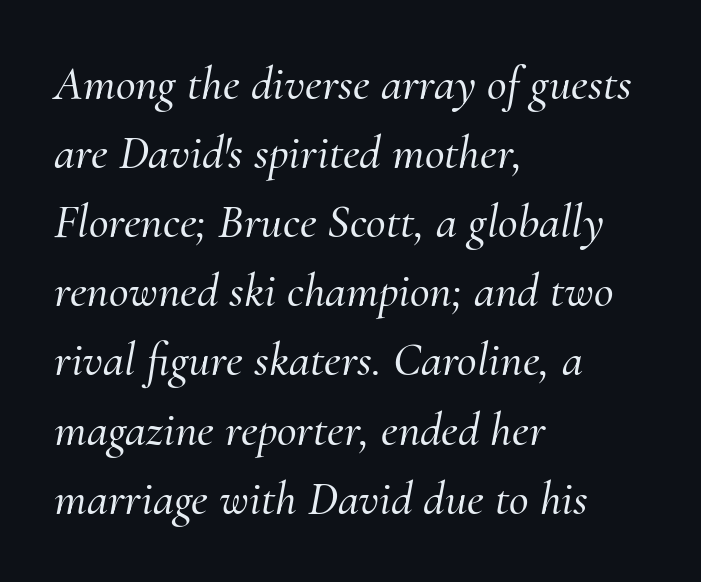
The image shows 48 px serif type, italic (leaning right); set left-aligned, normal line spacing (1.44x), normal letter spacing, not underlined; medium stroke contrast and a small x-height.
